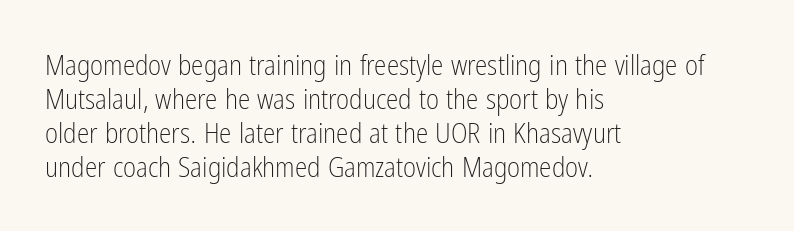
The image shows 28 px light, condensed sans-serif type, upright; set left-aligned, line spacing 1.21x, normal letter spacing, not underlined; low stroke contrast and a medium x-height.
